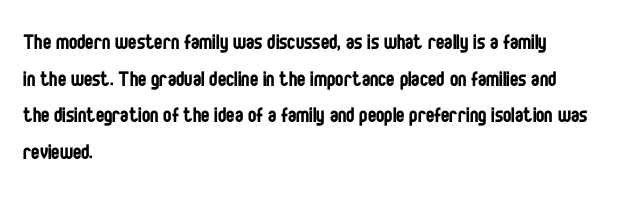
{"italic": "no", "bold": "no", "underline": "no", "align": "left", "line_spacing": "normal", "line_spacing_ratio": 1.47, "letter_spacing": "normal", "letter_spacing_em": 0.0, "glyph_px": 25}
